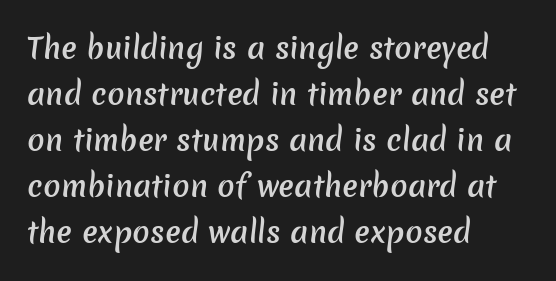
{"serif": "no", "bold": "semi", "weight": "semibold", "width": "normal", "stroke_contrast": "low", "x_height": "medium", "monospaced": "no", "underline": "no", "align": "left", "line_spacing": "normal", "line_spacing_ratio": 1.59, "letter_spacing": "normal", "letter_spacing_em": 0.0, "glyph_px": 29}
